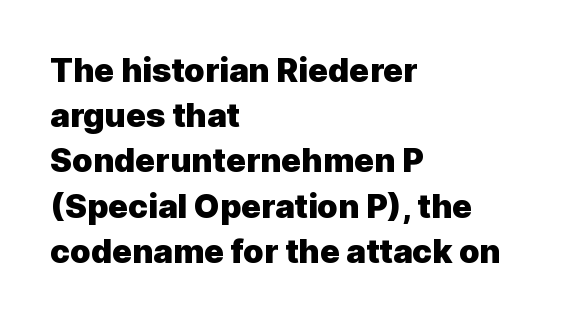
Q: Is the text bold? A: Yes.
Q: Is the text italic (slanted)? A: No, it is upright.
Q: Is the typeface a serif or a sans-serif typeface? A: Sans-serif.
Q: Is the text underlined? A: No.
Q: How is the paragraph aligned? A: Left-aligned.
Q: Is the spacing between letters normal or unusually wide? A: Normal.
Q: Is the spacing between lines tight, normal or loose? A: Normal.
Q: Width (condensed, normal, or wide)? A: Normal.
Q: x-height? A: Medium.
Q: Monospaced? A: No.
